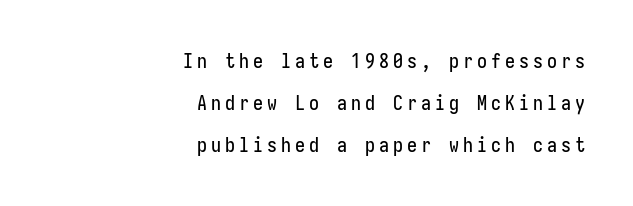
Q: Is the text italic (slanted)? A: No, it is upright.
Q: Is the text underlined? A: No.
Q: How is the paragraph aligned? A: Right-aligned.
Q: Is the spacing between letters normal or unusually wide? A: Unusually wide.
Q: Is the spacing between lines tight, normal or loose? A: Loose.
